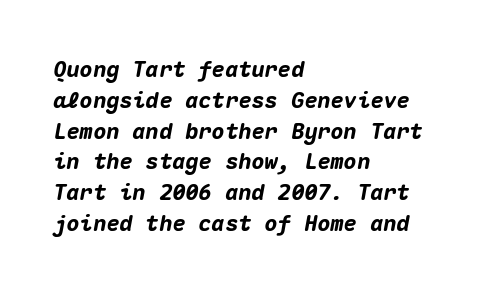
Characters are canted at an angle relative to the baseline's perpendicular. Each line starts at the same left margin while the right side varies. Type without underlining. Nothing unusual about the tracking: characters are spaced as the font intends.
